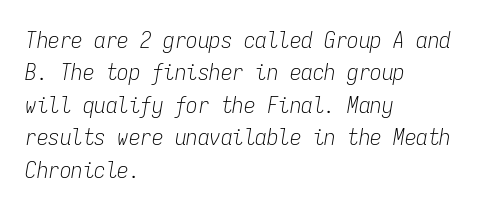
The passage is arranged the way most books set body copy — flush left. In terms of leading, this rendering sits right in the middle. What stands out about the letter spacing? Nothing — it is the standard amount. Letters rest on an invisible, unmarked baseline.
